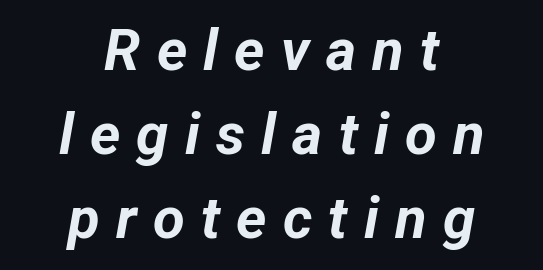
The image shows 58 px bold type, italic (leaning right); set centered, normal line spacing (1.45x), unusually wide letter spacing (+0.28 em), not underlined; low stroke contrast and a medium x-height.
